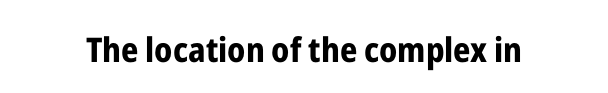
{"serif": "no", "italic": "no", "bold": "yes", "weight": "bold", "width": "condensed", "stroke_contrast": "low", "x_height": "medium", "monospaced": "no", "underline": "no", "letter_spacing": "normal", "letter_spacing_em": 0.0, "glyph_px": 34}
